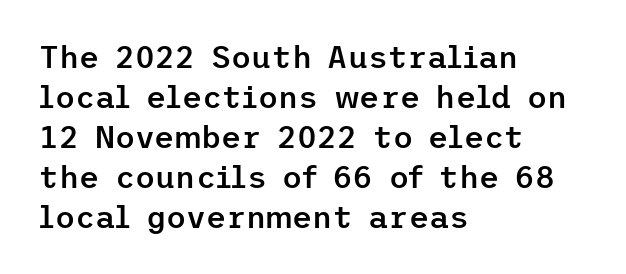
Q: Is the text bold? A: Semi-bold.
Q: Is the text italic (slanted)? A: No, it is upright.
Q: Is the typeface a serif or a sans-serif typeface? A: Sans-serif.
Q: Is the text underlined? A: No.
Q: How is the paragraph aligned? A: Left-aligned.
Q: Is the spacing between letters normal or unusually wide? A: Normal.
Q: Is the spacing between lines tight, normal or loose? A: Normal.
Q: Width (condensed, normal, or wide)? A: Normal.
Q: Stroke contrast? A: Low.
Q: x-height? A: Medium.
